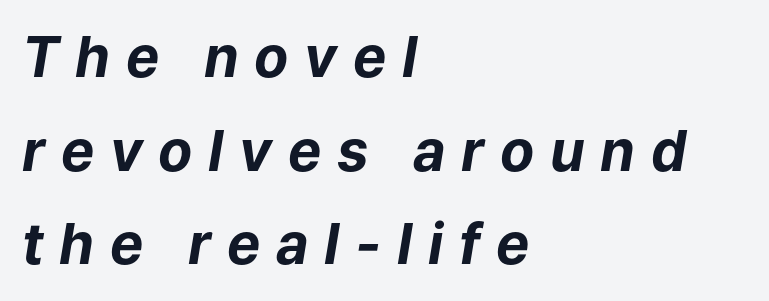
The image shows 56 px bold type, italic (leaning right); set left-aligned, normal line spacing (1.67x), unusually wide letter spacing (+0.28 em), not underlined; low stroke contrast and a medium x-height.
